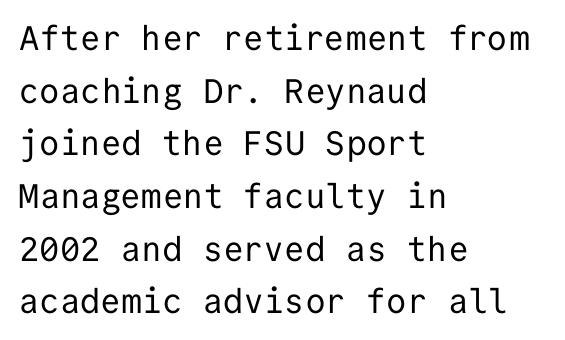
Monospaced: the letters line up in strict vertical columns. Observe the ordinary spacing: letters are neighbours, not strangers. The text block is weighted toward the left margin, trailing off unevenly rightward. The area under the type is left untouched. The face used here is a sans, in the tradition of grotesques and geometrics. Leading matches the norm, producing a regular column.
